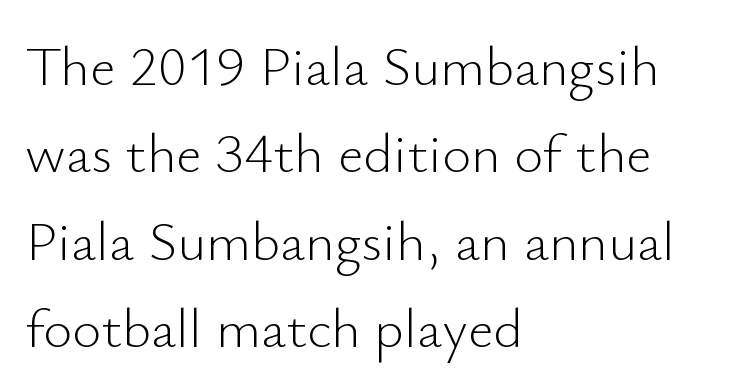
The image shows 56 px light sans-serif type, upright; set left-aligned, normal line spacing (1.56x), normal letter spacing, not underlined; low stroke contrast and a small x-height.
